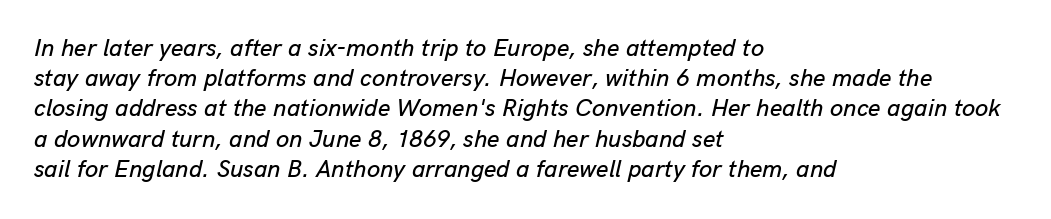
Q: Is the text italic (slanted)? A: Yes, it leans right by about 13 degrees.
Q: Is the text underlined? A: No.
Q: How is the paragraph aligned? A: Left-aligned.
Q: Is the spacing between letters normal or unusually wide? A: Normal.
Q: Is the spacing between lines tight, normal or loose? A: Normal.
